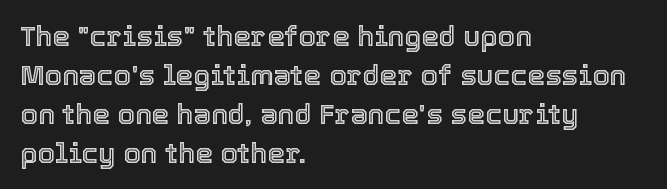
The image shows 28 px text type, upright; set left-aligned, normal line spacing (1.39x), normal letter spacing, not underlined; a medium x-height.
